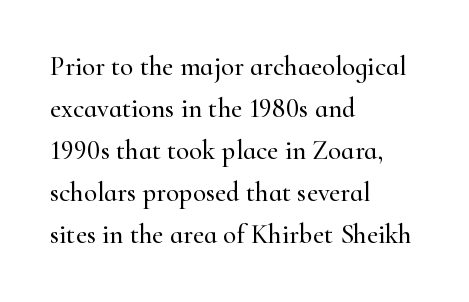
The image shows 27 px text type, upright; set left-aligned, normal line spacing (1.56x), normal letter spacing, not underlined.
